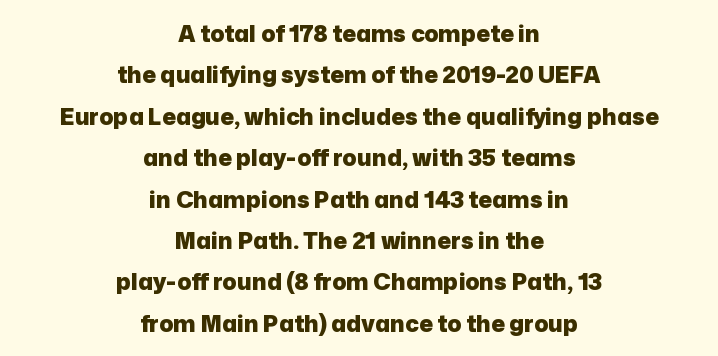
{"italic": "no", "bold": "yes", "underline": "no", "align": "center", "line_spacing_ratio": 1.8, "letter_spacing": "normal", "letter_spacing_em": 0.0, "glyph_px": 23}
